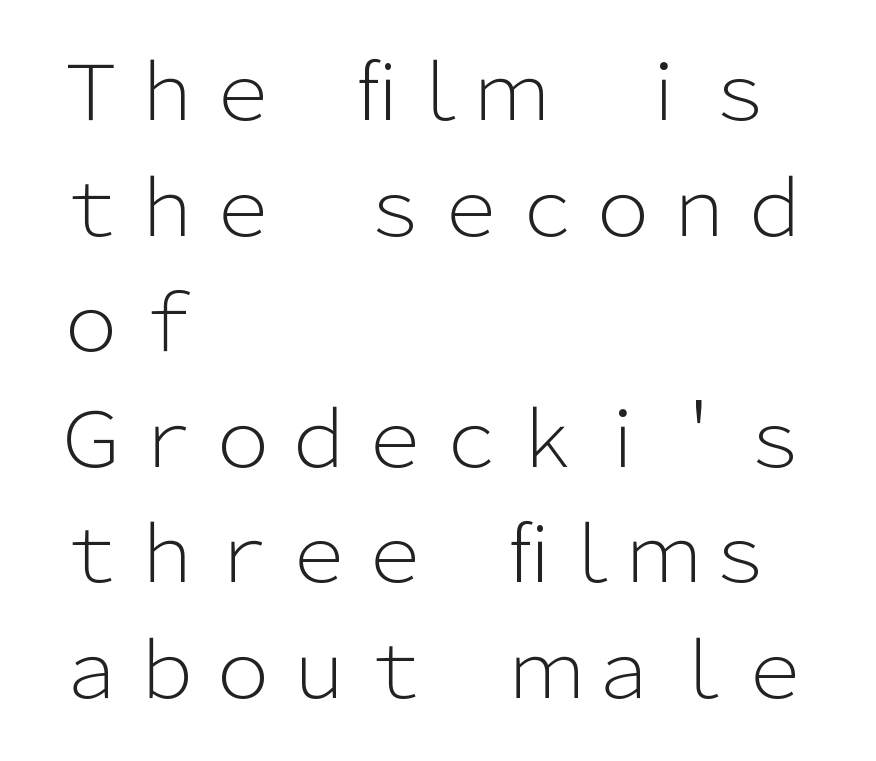
Q: Is the text bold? A: No.
Q: Is the text italic (slanted)? A: No, it is upright.
Q: Is the typeface a serif or a sans-serif typeface? A: Sans-serif.
Q: Is the text underlined? A: No.
Q: How is the paragraph aligned? A: Left-aligned.
Q: Is the spacing between letters normal or unusually wide? A: Normal.
Q: Is the spacing between lines tight, normal or loose? A: Normal.
Q: Width (condensed, normal, or wide)? A: Normal.
Q: Stroke contrast? A: Low.
Q: x-height? A: Medium.
Q: Monospaced? A: No.
